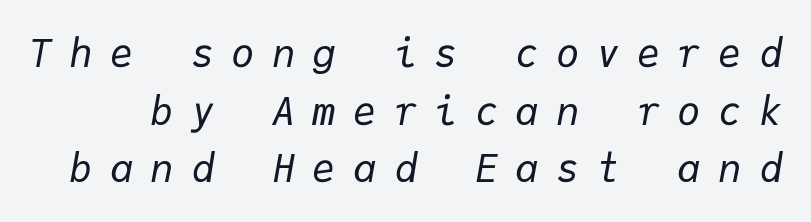
The image shows 39 px regular-weight type, italic (leaning right), monospaced; set normal line spacing (1.48x), unusually wide letter spacing (+0.44 em), not underlined; low stroke contrast and a medium x-height.
